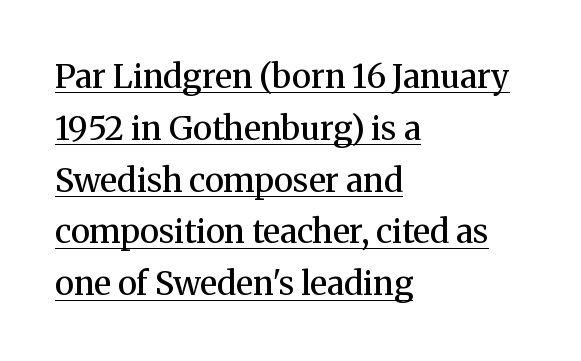
{"serif": "yes", "italic": "no", "bold": "semi", "weight": "semibold", "width": "normal", "stroke_contrast": "medium", "x_height": "medium", "monospaced": "no", "underline": "yes", "align": "left", "line_spacing": "normal", "line_spacing_ratio": 1.57, "letter_spacing": "normal", "letter_spacing_em": 0.0, "glyph_px": 33}
